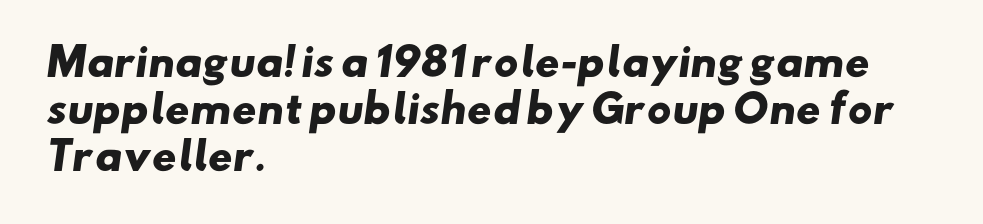
Q: Is the text bold? A: Yes.
Q: Is the typeface a serif or a sans-serif typeface? A: Sans-serif.
Q: Is the text underlined? A: No.
Q: How is the paragraph aligned? A: Left-aligned.
Q: Is the spacing between letters normal or unusually wide? A: Normal.
Q: Width (condensed, normal, or wide)? A: Wide.
Q: Stroke contrast? A: Low.
Q: x-height? A: Small.
Q: Monospaced? A: No.
